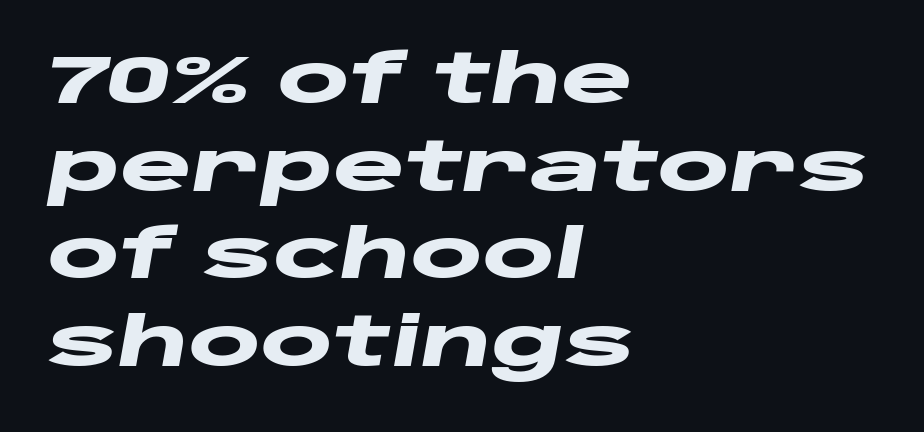
The image shows 68 px heavy, wide type, italic (leaning right); set left-aligned, normal line spacing (1.29x), normal letter spacing, not underlined; low stroke contrast and a large x-height.
